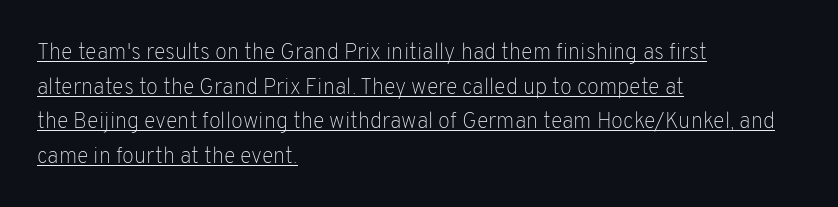
Q: Is the text bold? A: No.
Q: Is the text italic (slanted)? A: No, it is upright.
Q: Is the text underlined? A: Yes.
Q: How is the paragraph aligned? A: Left-aligned.
Q: Is the spacing between letters normal or unusually wide? A: Normal.
Q: Is the spacing between lines tight, normal or loose? A: Normal.
